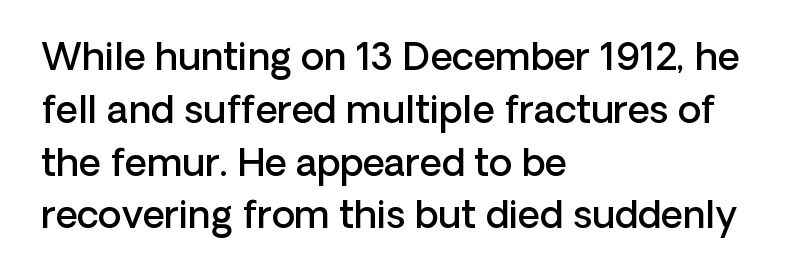
The image shows 38 px semibold sans-serif type, upright; set left-aligned, normal line spacing (1.39x), normal letter spacing, not underlined; low stroke contrast and a medium x-height.
